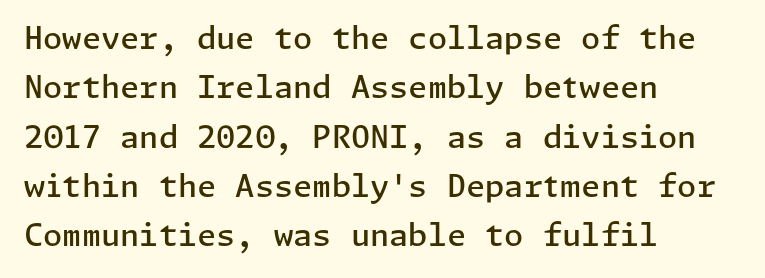
{"serif": "no", "italic": "no", "bold": "semi", "weight": "semibold", "width": "normal", "stroke_contrast": "low", "x_height": "medium", "underline": "no", "align": "left", "line_spacing": "normal", "line_spacing_ratio": 1.59, "letter_spacing": "normal", "letter_spacing_em": 0.0, "glyph_px": 31}
